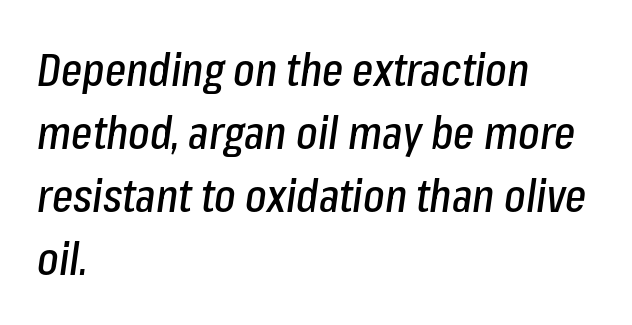
The image shows 45 px condensed type, italic (leaning right); set left-aligned, normal line spacing (1.4x), normal letter spacing, not underlined; low stroke contrast and a medium x-height.
